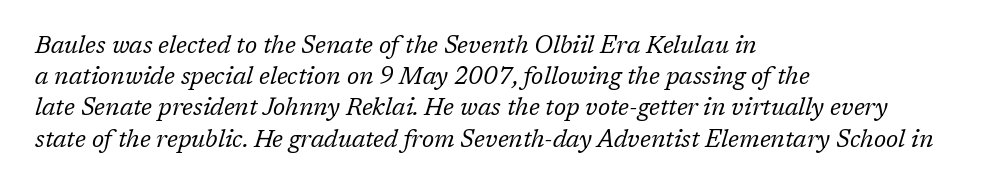
Which margin do the lines hug? The left one — the right edge is uneven. The lines sit at an ordinary, default distance from one another. Emphasis-style slanted type is in use. The letterforms sit shoulder to shoulder at normal distance. A quiet, ordinary-to-light weight characterises the typeface.
